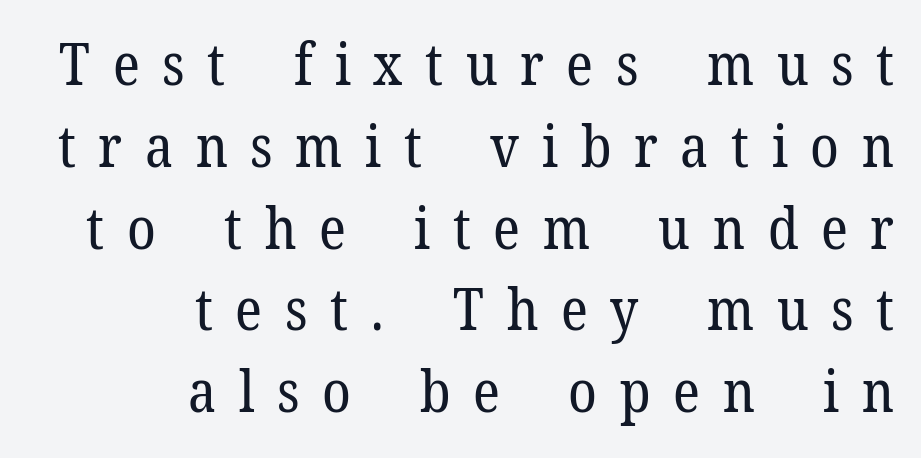
{"serif": "yes", "italic": "no", "bold": "no", "weight": "regular", "width": "normal", "stroke_contrast": "low", "x_height": "medium", "monospaced": "no", "underline": "no", "align": "right", "line_spacing": "normal", "line_spacing_ratio": 1.41, "letter_spacing": "wide", "letter_spacing_em": 0.39, "glyph_px": 58}
